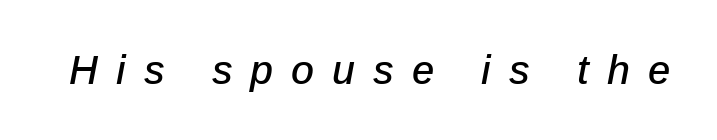
This rendering widens character spacing well past its baseline value. Do the characters align in a grid? No, the font is proportional. The passage shown is not underscored anywhere. Rendered with sloped, italic letterforms.
